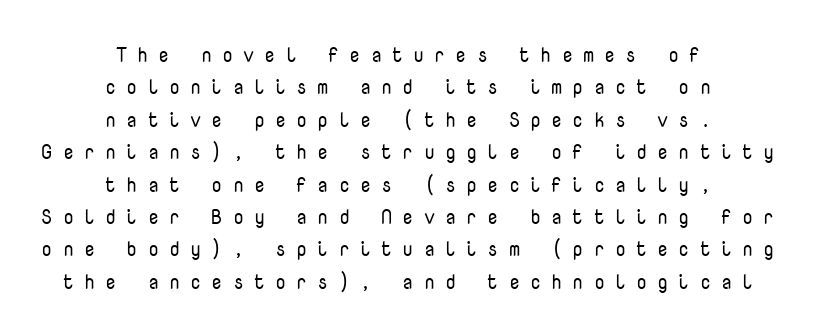
{"italic": "no", "bold": "no", "underline": "no", "align": "center", "line_spacing": "normal", "line_spacing_ratio": 1.62, "letter_spacing": "wide", "letter_spacing_em": 0.5, "glyph_px": 20}
